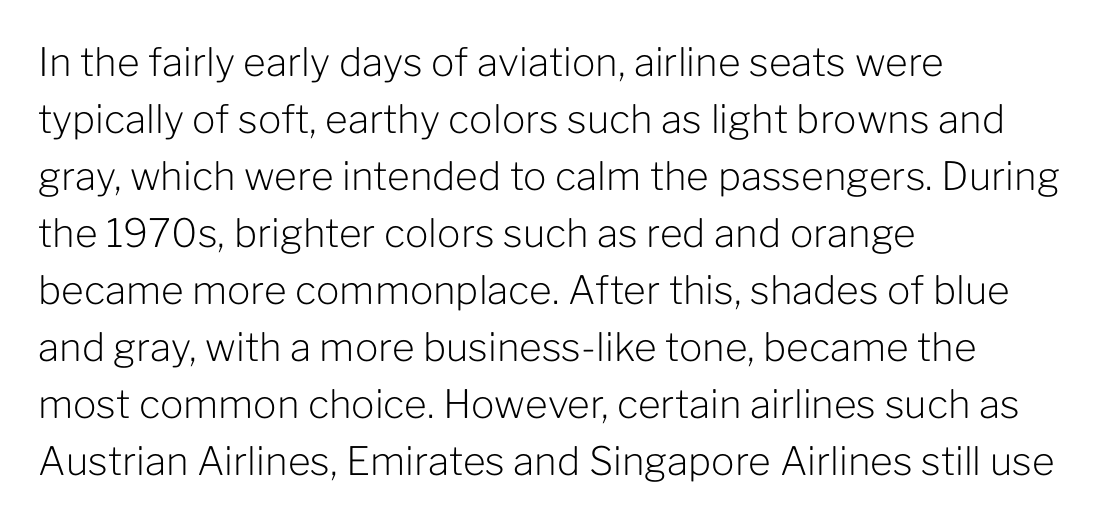
Leftover space on each line is placed entirely after the last word. It's the straight-up-and-down kind of type. How are the letters spaced? Ordinarily, with no added tracking. To sum up the face: it is a sans, with no serifs. Letters rest on an invisible, unmarked baseline.
